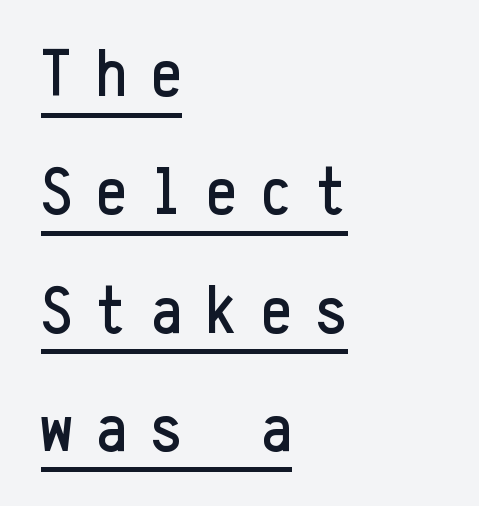
Font category for this specimen: sans-serif. This sample uses an upright cut, with every glyph sitting square on the baseline. Horizontally, the lines are justified to the leading edge only. A typesetter would call this heavily tracked-out type.
